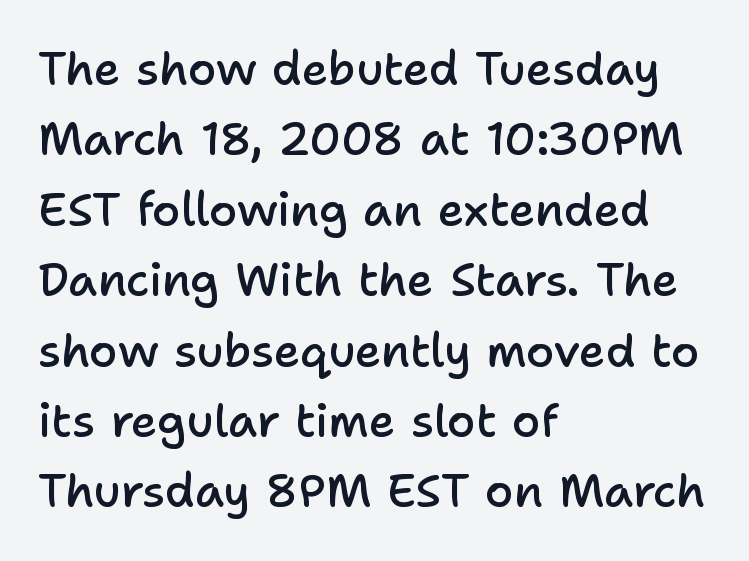
Q: Is the text bold? A: Semi-bold.
Q: Is the text italic (slanted)? A: No, it is upright.
Q: Is the typeface a serif or a sans-serif typeface? A: Sans-serif.
Q: Is the text underlined? A: No.
Q: How is the paragraph aligned? A: Left-aligned.
Q: Is the spacing between letters normal or unusually wide? A: Normal.
Q: Is the spacing between lines tight, normal or loose? A: Normal.
Q: Width (condensed, normal, or wide)? A: Normal.
Q: Stroke contrast? A: Low.
Q: x-height? A: Medium.
Q: Monospaced? A: No.
